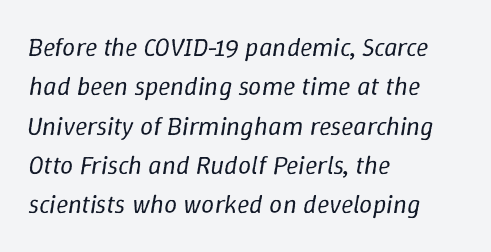
This is oblique type, the kind used for emphasis or titles. The lines are quadded left. A typesetter would call this leading conventional body-copy spacing. The zone under the glyphs is completely vacant. Caption: face not bold, strokes unweighted. No extra tracking has been applied to these lines.
